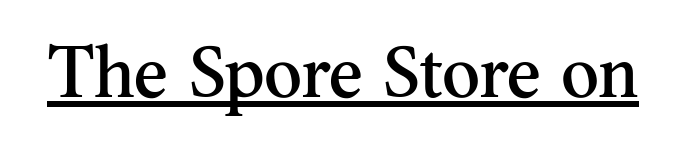
{"serif": "yes", "italic": "no", "width": "normal", "stroke_contrast": "medium", "x_height": "small", "monospaced": "no", "underline": "yes", "letter_spacing": "normal", "letter_spacing_em": 0.0, "glyph_px": 72}
